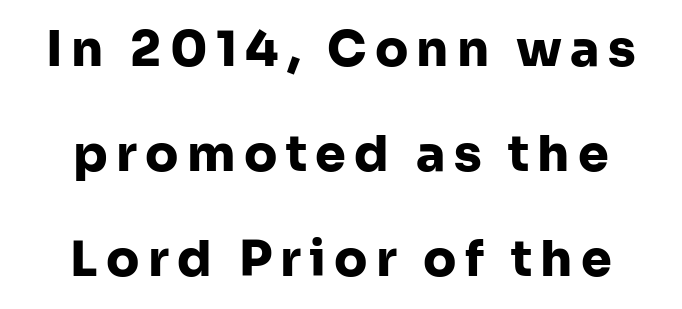
To sum up the face: it is a sans, with no serifs. Bare-footed words on every line. Varying glyph widths throughout — classic text-font behaviour. Upright lettering throughout. Typeset on center — no edge is straight.
